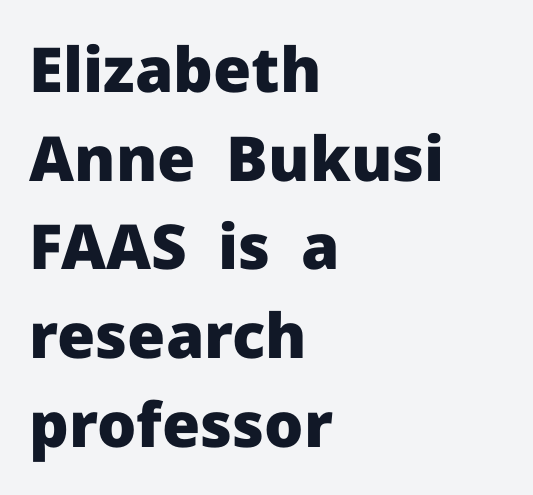
{"serif": "no", "italic": "no", "bold": "yes", "weight": "heavy", "width": "normal", "stroke_contrast": "low", "x_height": "medium", "monospaced": "no", "underline": "no", "align": "left", "line_spacing": "normal", "line_spacing_ratio": 1.43, "letter_spacing": "normal", "letter_spacing_em": 0.0, "glyph_px": 62}
